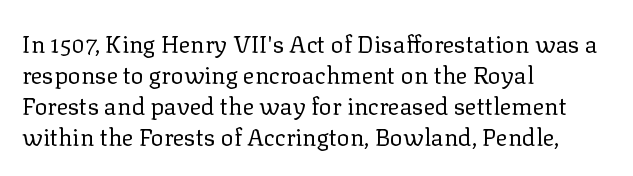
Q: Is the text bold? A: No.
Q: Is the text italic (slanted)? A: No, it is upright.
Q: Is the text underlined? A: No.
Q: How is the paragraph aligned? A: Left-aligned.
Q: Is the spacing between letters normal or unusually wide? A: Normal.
Q: Is the spacing between lines tight, normal or loose? A: Normal.
